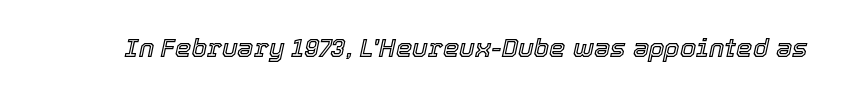
Nothing unusual about the tracking: characters are spaced as the font intends. The area under the type is left untouched. The glyphs look as if they've been sheared to an angle.
